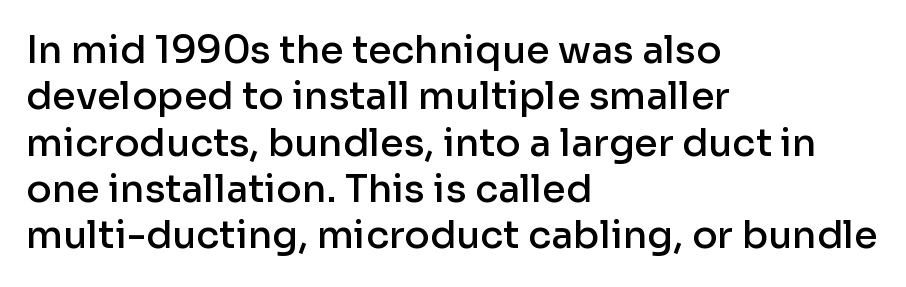
The type sits square on the baseline with zero lean. Font category for this specimen: sans-serif. Default kerning and tracking; the words read as compact shapes. Looks like regular typesetting: each glyph gets only the width it needs.
